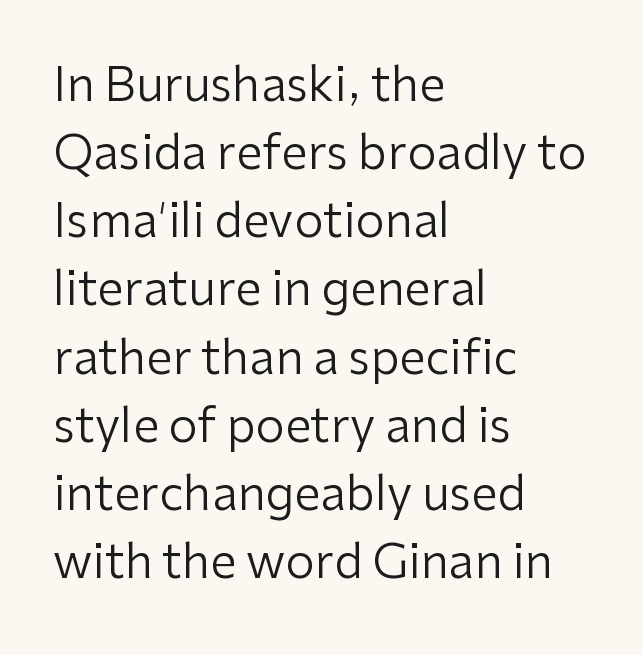
Each letter's strokes conclude bluntly, with no projecting serifs. The space directly below the letters is spotless. This block has exactly the height ordinary leading produces. This rendering leaves character spacing at its baseline value. The paragraph has a hard left edge and a soft right edge.
